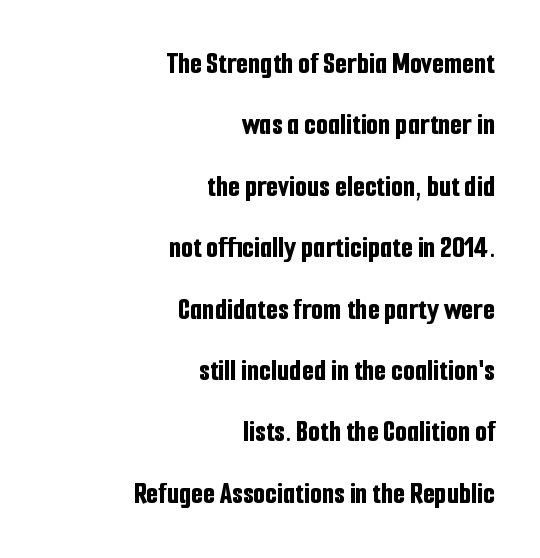
You could call the tracking neutral — neither tight nor loose. Where is the straight margin? On the right. Varying glyph widths throughout — classic text-font behaviour. The rendering shows plain stroke endings on the letterforms — a sans-serif design. The baseline area is clear. Leading is clearly above the norm, producing a sparse column.
